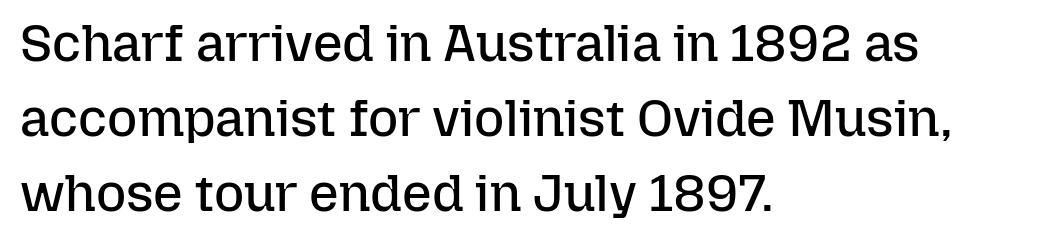
{"italic": "no", "bold": "no", "weight": "regular", "width": "normal", "stroke_contrast": "low", "x_height": "medium", "monospaced": "no", "underline": "no", "align": "left", "line_spacing": "normal", "line_spacing_ratio": 1.44, "letter_spacing": "normal", "letter_spacing_em": 0.0, "glyph_px": 52}
